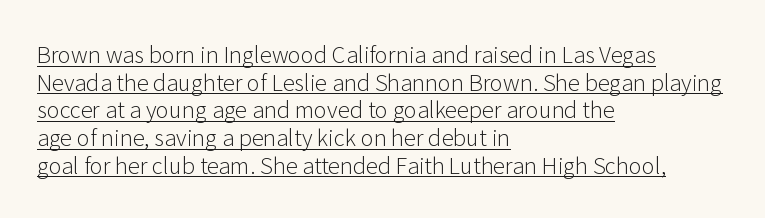
Notice how the passage keeps a crisp vertical edge on the left only. Rendered with straight, roman letterforms. Students, observe the line beneath the letters — that is underlining. In terms of leading, this rendering sits right in the middle. Stroke mass is kept to a normal reading level or below.
